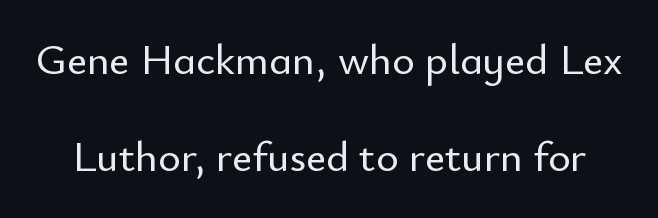
The image shows 43 px sans-serif type, upright; set loose line spacing (2.25x), normal letter spacing, not underlined; low stroke contrast and a small x-height.
